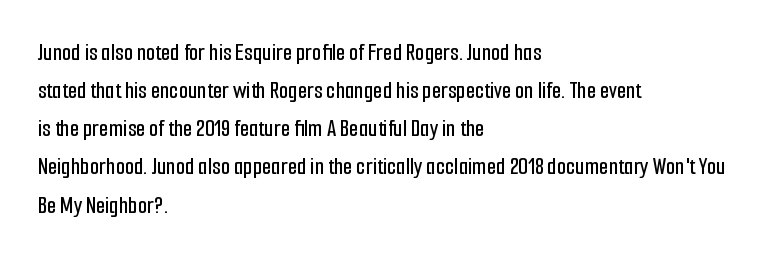
The image shows 24 px text type, upright; set left-aligned, normal line spacing (1.59x), normal letter spacing, not underlined.
